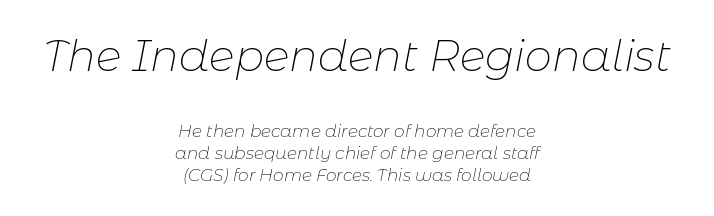
Q: Is the text bold? A: No.
Q: Is the text italic (slanted)? A: Yes, it leans right by about 11 degrees.
Q: Is the text underlined? A: No.
Q: How is the paragraph aligned? A: Centered.
Q: Is the spacing between letters normal or unusually wide? A: Normal.
Q: Is the spacing between lines tight, normal or loose? A: Normal.
Q: Which block of text is set in a larger size, the first (top) or the second (bottom)? A: The first (top) one.
Q: Width (condensed, normal, or wide)? A: Normal.
Q: Stroke contrast? A: Low.
Q: x-height? A: Medium.
Q: Monospaced? A: No.
